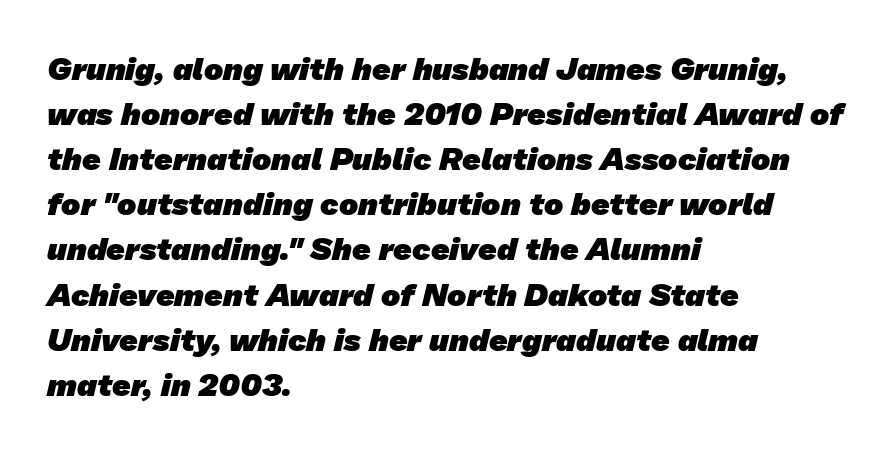
{"serif": "no", "bold": "yes", "weight": "heavy", "width": "normal", "stroke_contrast": "low", "x_height": "medium", "monospaced": "no", "underline": "no", "align": "left", "line_spacing": "normal", "line_spacing_ratio": 1.41, "letter_spacing": "normal", "letter_spacing_em": 0.0, "glyph_px": 32}
